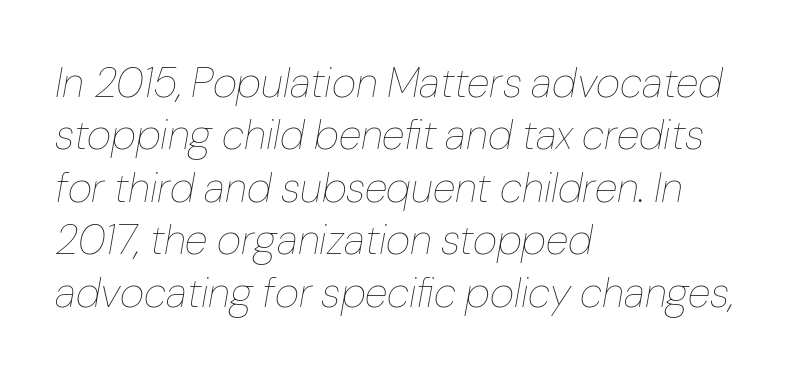
Q: Is the text bold? A: No.
Q: Is the text italic (slanted)? A: Yes, it leans right by about 10 degrees.
Q: Is the text underlined? A: No.
Q: How is the paragraph aligned? A: Left-aligned.
Q: Is the spacing between letters normal or unusually wide? A: Normal.
Q: Is the spacing between lines tight, normal or loose? A: Normal.
Q: Width (condensed, normal, or wide)? A: Normal.
Q: Stroke contrast? A: Low.
Q: x-height? A: Medium.
Q: Monospaced? A: No.
